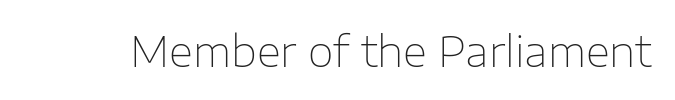
Each letter's strokes conclude bluntly, with no projecting serifs. Quick note: not italic, upright. Caption: standard tracking, unaltered. Looks like regular typesetting: each glyph gets only the width it needs. No heavy texture on the line: the type isn't bold. Check the space under the baseline: it is left empty.
